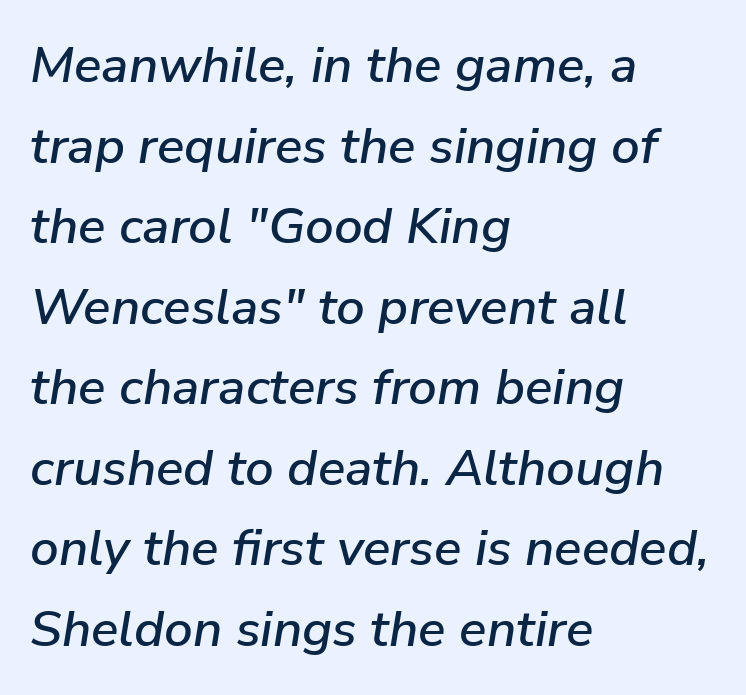
{"italic": "yes", "lean": "right", "slant_degrees": 9, "width": "normal", "stroke_contrast": "low", "x_height": "medium", "monospaced": "no", "underline": "no", "align": "left", "line_spacing": "normal", "line_spacing_ratio": 1.58, "letter_spacing": "normal", "letter_spacing_em": 0.0, "glyph_px": 51}
